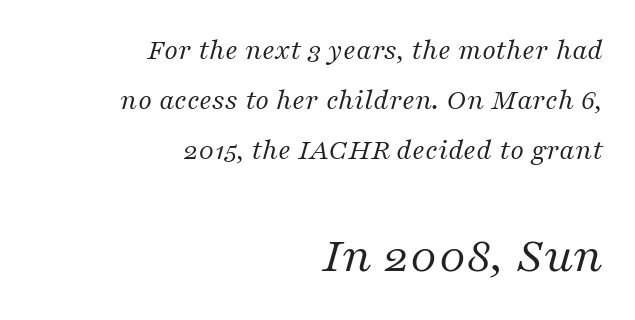
The image shows 52 px regular-weight serif type, italic (leaning right); set right-aligned, normal line spacing (1.67x), normal letter spacing, not underlined; the second (bottom) block is 1.73x larger; medium stroke contrast and a medium x-height.
